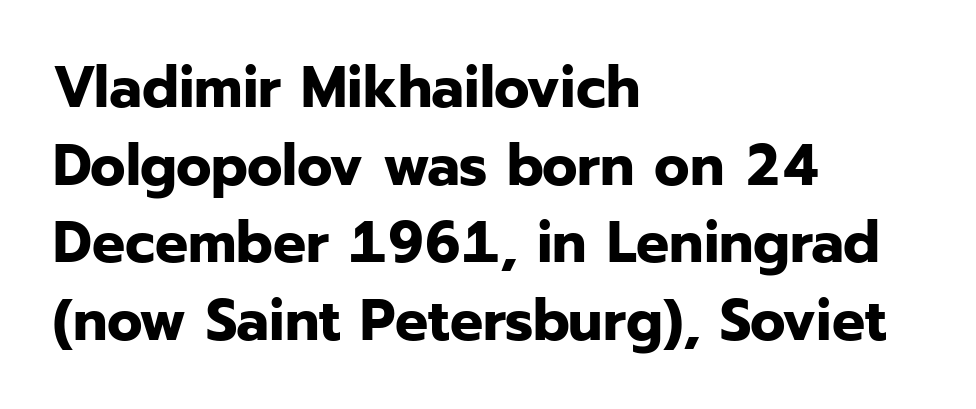
Does the type have serifs? No, each stem ends abruptly. How would I describe the line gaps? Plain and ordinary. Spacing verdict: proportional, widths tailored to each character. Caption: bold face, heavy strokes. Underlining? Definitely not there.
